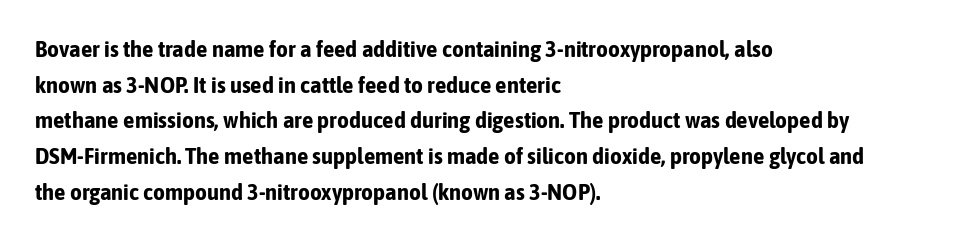
Q: Is the text bold? A: Yes.
Q: Is the text italic (slanted)? A: No, it is upright.
Q: Is the text underlined? A: No.
Q: How is the paragraph aligned? A: Left-aligned.
Q: Is the spacing between letters normal or unusually wide? A: Normal.
Q: Is the spacing between lines tight, normal or loose? A: Normal.
